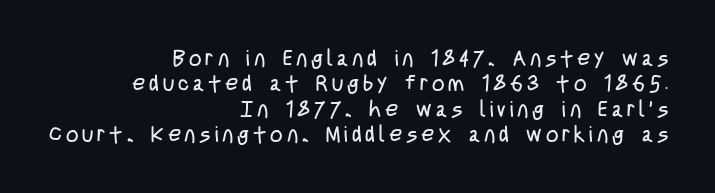
{"italic": "no", "bold": "no", "underline": "no", "align": "right", "line_spacing": "tight", "line_spacing_ratio": 1.15, "glyph_px": 22}
